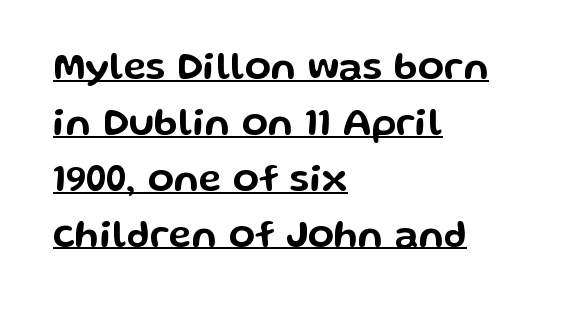
{"serif": "no", "italic": "no", "width": "wide", "stroke_contrast": "low", "x_height": "medium", "monospaced": "no", "underline": "yes", "align": "left", "line_spacing": "normal", "line_spacing_ratio": 1.47, "letter_spacing": "normal", "letter_spacing_em": 0.0, "glyph_px": 38}
